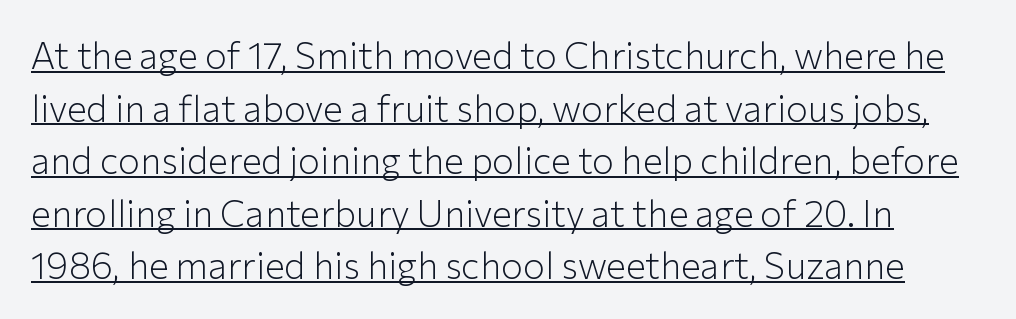
The image shows 37 px light sans-serif type, upright; set normal line spacing (1.42x), normal letter spacing, underlined; low stroke contrast and a medium x-height.
